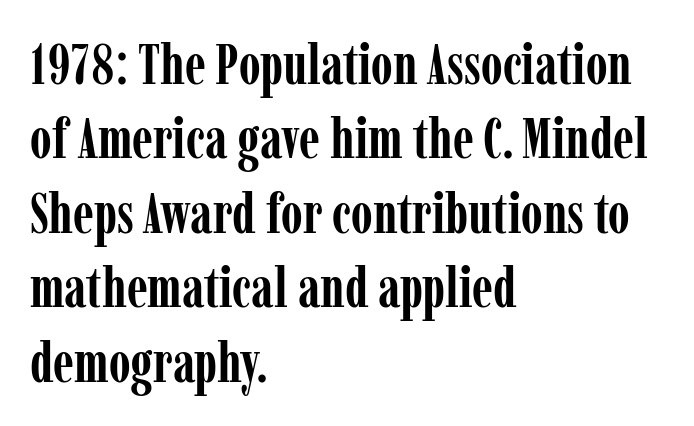
Compared with an ordinary text face, these strokes are far heavier — a full bold. These lines were composed using upright roman letters. Plain, unruled lines of type. Leading: standard.
